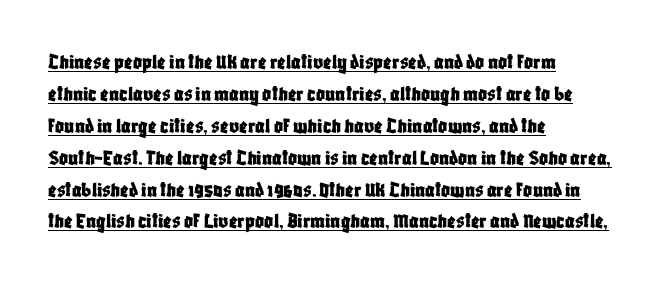
{"italic": "no", "underline": "yes", "align": "left", "line_spacing": "normal", "line_spacing_ratio": 1.45, "letter_spacing": "normal", "letter_spacing_em": 0.0, "glyph_px": 22}
